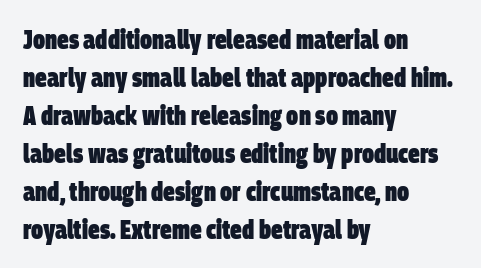
Notice how descenders clear the ascenders below comfortably — that's standard leading. Bold? Absolutely — the strokes are thick and heavy. The paragraph shown leans on its left margin. The words here are not underlined.
